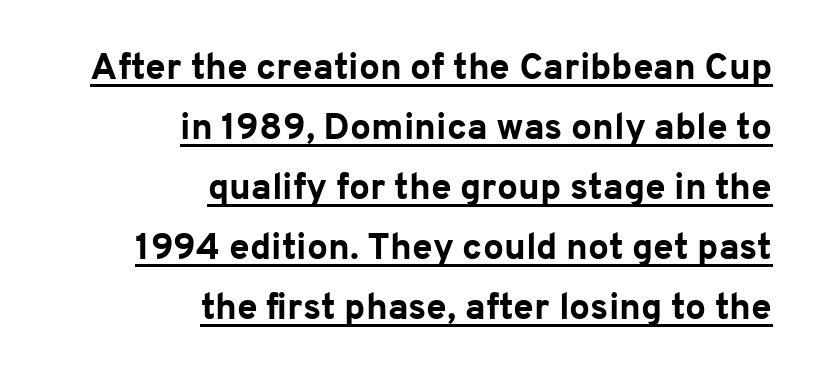
{"serif": "no", "italic": "no", "bold": "yes", "weight": "bold", "width": "normal", "stroke_contrast": "low", "x_height": "medium", "monospaced": "no", "underline": "yes", "align": "right", "line_spacing": "normal", "line_spacing_ratio": 1.62, "letter_spacing": "normal", "letter_spacing_em": 0.0, "glyph_px": 37}
